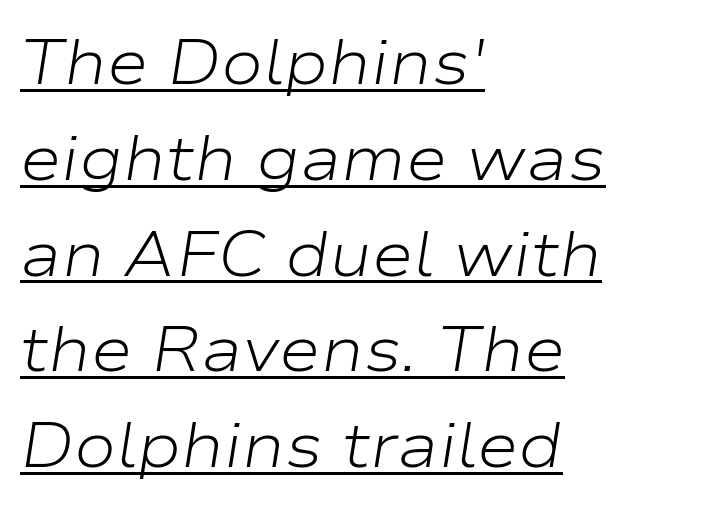
Q: Is the text bold? A: No.
Q: Is the text italic (slanted)? A: Yes, it leans right by about 9 degrees.
Q: Is the text underlined? A: Yes.
Q: How is the paragraph aligned? A: Left-aligned.
Q: Is the spacing between letters normal or unusually wide? A: Normal.
Q: Is the spacing between lines tight, normal or loose? A: Normal.
Q: Width (condensed, normal, or wide)? A: Wide.
Q: Stroke contrast? A: Low.
Q: x-height? A: Medium.
Q: Monospaced? A: No.
